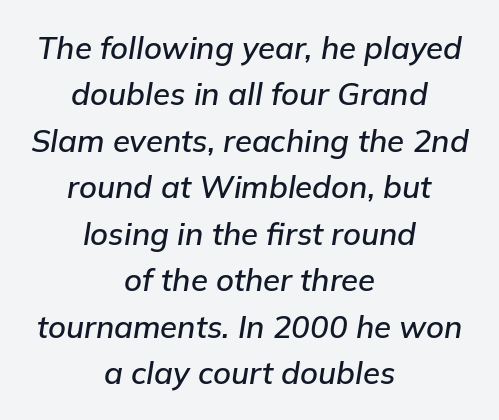
Q: Is the text italic (slanted)? A: Yes, it leans right by about 9 degrees.
Q: Is the text underlined? A: No.
Q: How is the paragraph aligned? A: Centered.
Q: Is the spacing between letters normal or unusually wide? A: Normal.
Q: Is the spacing between lines tight, normal or loose? A: Normal.
Q: Width (condensed, normal, or wide)? A: Normal.
Q: Stroke contrast? A: Low.
Q: x-height? A: Medium.
Q: Monospaced? A: No.
